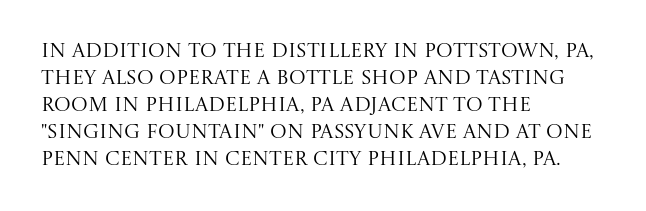
This sample uses an upright cut, with every glyph sitting square on the baseline. Reading down the column, the eye jumps a familiar distance to each next line. The horizontal fit of the characters is conventional and even. This is not heavy type; no bold has been used.
